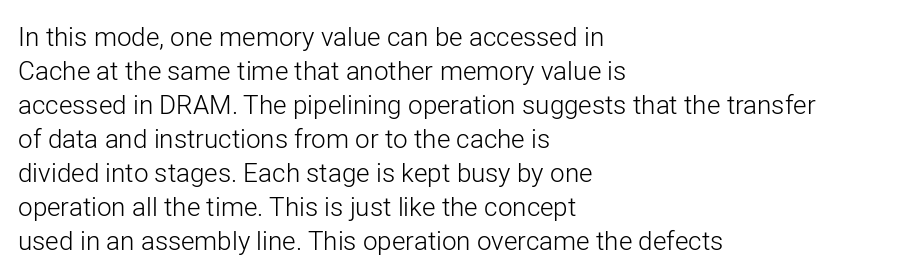
The image shows 26 px text type, upright; set left-aligned, normal line spacing (1.31x), normal letter spacing, not underlined.
